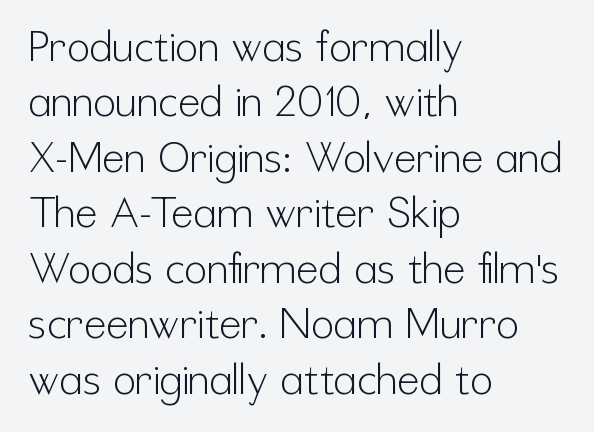
Q: Is the text bold? A: No.
Q: Is the text italic (slanted)? A: No, it is upright.
Q: Is the typeface a serif or a sans-serif typeface? A: Sans-serif.
Q: Is the text underlined? A: No.
Q: How is the paragraph aligned? A: Left-aligned.
Q: Is the spacing between letters normal or unusually wide? A: Normal.
Q: Is the spacing between lines tight, normal or loose? A: Normal.
Q: Width (condensed, normal, or wide)? A: Condensed.
Q: Stroke contrast? A: Low.
Q: x-height? A: Medium.
Q: Monospaced? A: No.
